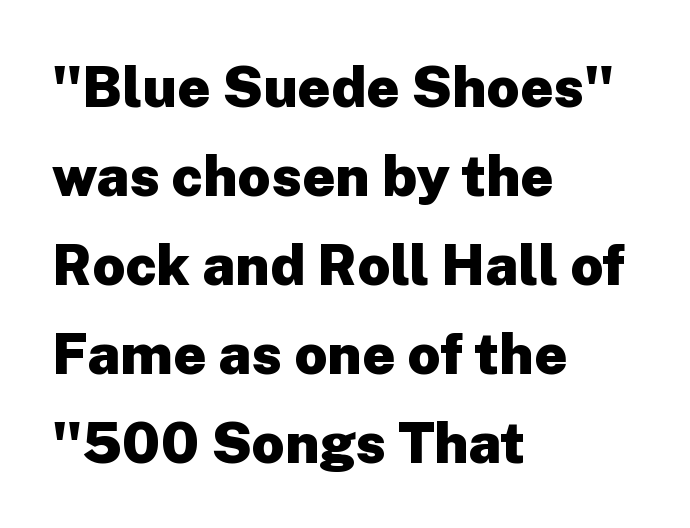
This sample uses a sans-serif face. The setting favours the left margin, as ordinary paragraphs usually do. The passage shown is typed in a proportional face where columns would drift. The passage shown stacks its lines at a standard gap. Check under the words: just untouched page.
